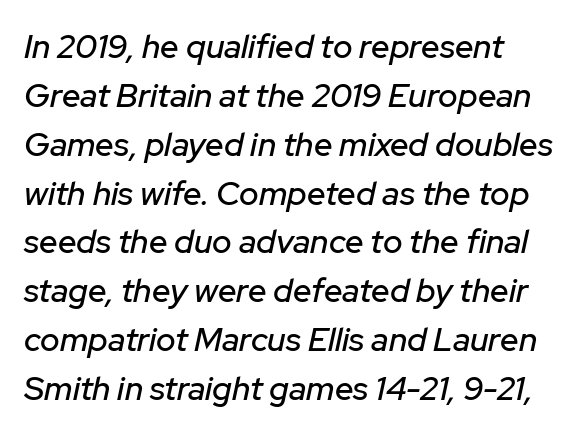
{"italic": "yes", "lean": "right", "slant_degrees": 12, "width": "normal", "stroke_contrast": "low", "x_height": "medium", "monospaced": "no", "underline": "no", "line_spacing": "normal", "line_spacing_ratio": 1.48, "letter_spacing": "normal", "letter_spacing_em": 0.0, "glyph_px": 33}
